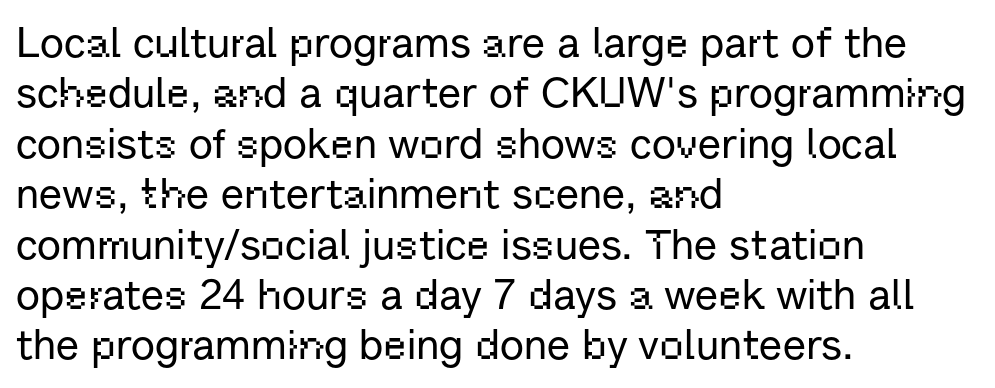
The image shows 42 px sans-serif type, upright; set left-aligned, line spacing 1.2x, normal letter spacing, not underlined; low stroke contrast and a medium x-height.
